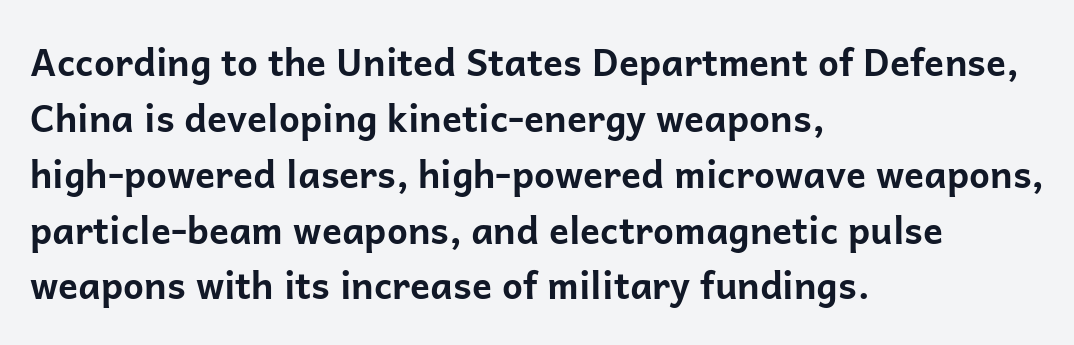
{"serif": "no", "italic": "no", "bold": "yes", "weight": "bold", "width": "normal", "stroke_contrast": "low", "x_height": "medium", "monospaced": "no", "underline": "no", "align": "left", "line_spacing": "normal", "line_spacing_ratio": 1.51, "letter_spacing": "normal", "letter_spacing_em": 0.0, "glyph_px": 37}
